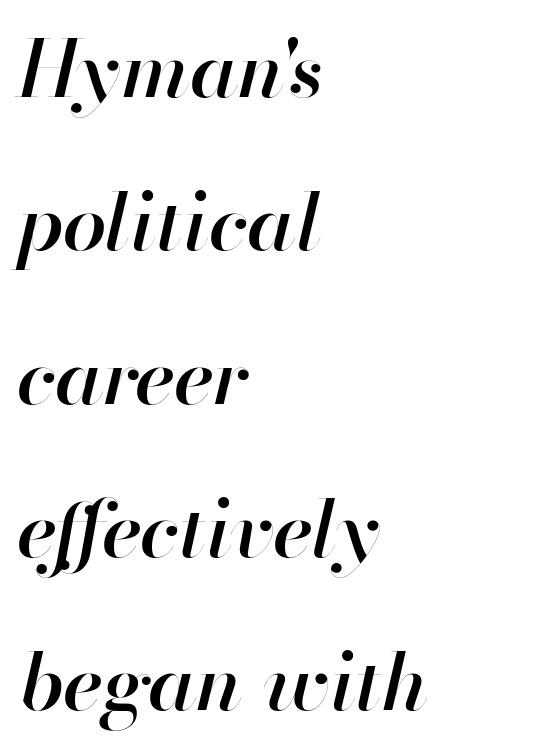
Q: Is the text bold? A: Semi-bold.
Q: Is the text italic (slanted)? A: Yes, it leans right by about 13 degrees.
Q: Is the text underlined? A: No.
Q: How is the paragraph aligned? A: Left-aligned.
Q: Is the spacing between letters normal or unusually wide? A: Normal.
Q: Is the spacing between lines tight, normal or loose? A: Loose.
Q: Width (condensed, normal, or wide)? A: Normal.
Q: Stroke contrast? A: High.
Q: x-height? A: Small.
Q: Monospaced? A: No.
